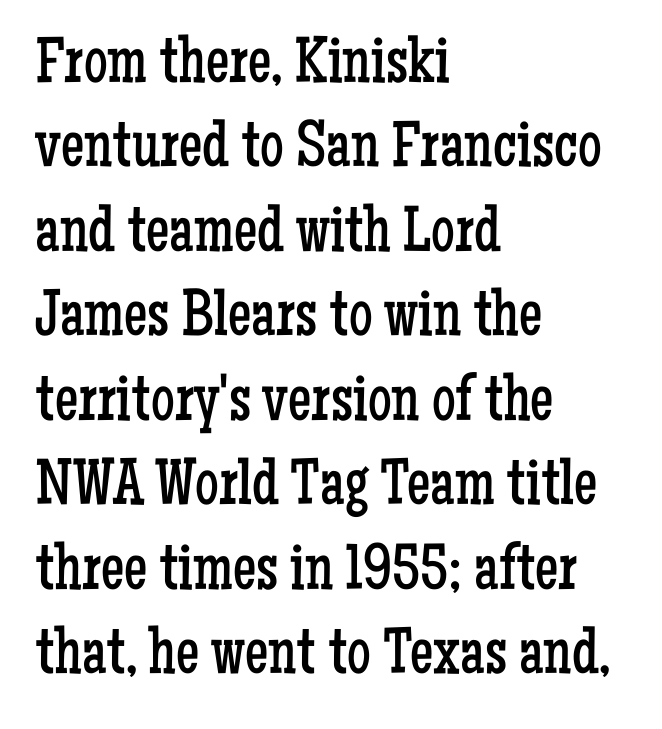
Style check: upright. Summary of weight: not heavy and not bold. If you drew a ruler down the left edge, every line would touch it. A typesetter would call this proportional, since set widths differ per character. Caption: standard tracking, unaltered. The words here are not underlined.
